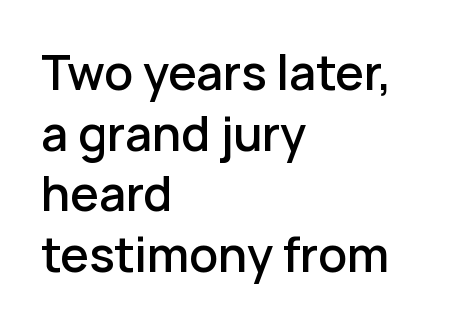
Every letter is mildly thick-stroked: semibold rather than bold. Tall strokes in this sample are plumb rather than angled. These lines are composed in type without serifs. Typeset ragged right — the left edge is the straight one. The horizontal fit of the characters is conventional and even. The space between consecutive lines is moderate.
